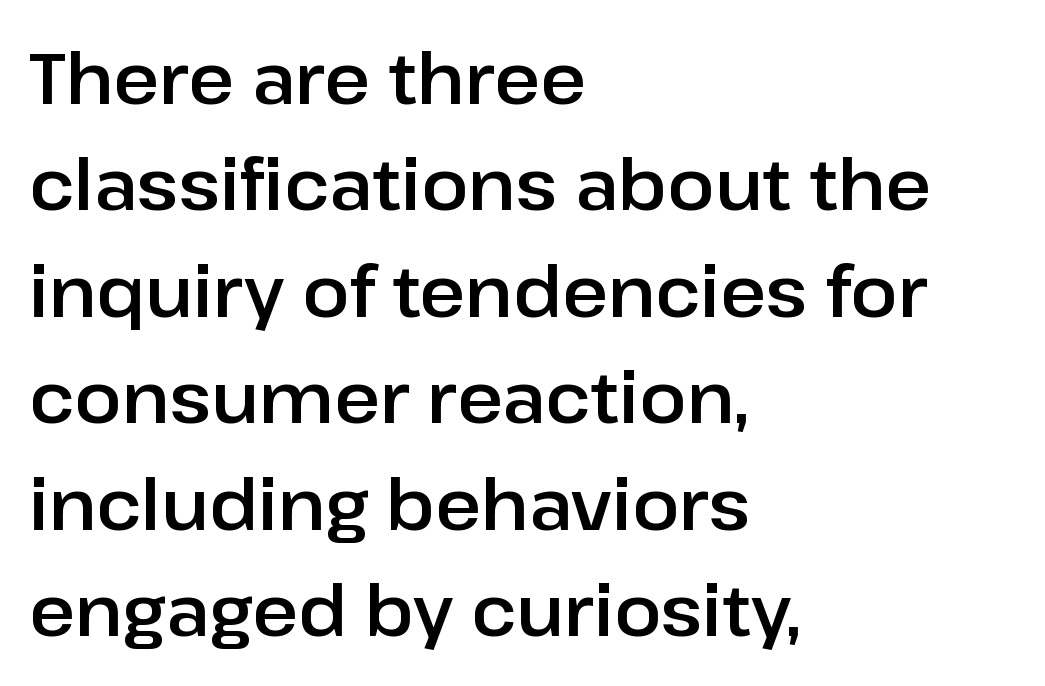
Q: Is the text italic (slanted)? A: No, it is upright.
Q: Is the typeface a serif or a sans-serif typeface? A: Sans-serif.
Q: Is the text underlined? A: No.
Q: How is the paragraph aligned? A: Left-aligned.
Q: Is the spacing between letters normal or unusually wide? A: Normal.
Q: Is the spacing between lines tight, normal or loose? A: Normal.
Q: Width (condensed, normal, or wide)? A: Normal.
Q: Stroke contrast? A: Low.
Q: x-height? A: Medium.
Q: Monospaced? A: No.
